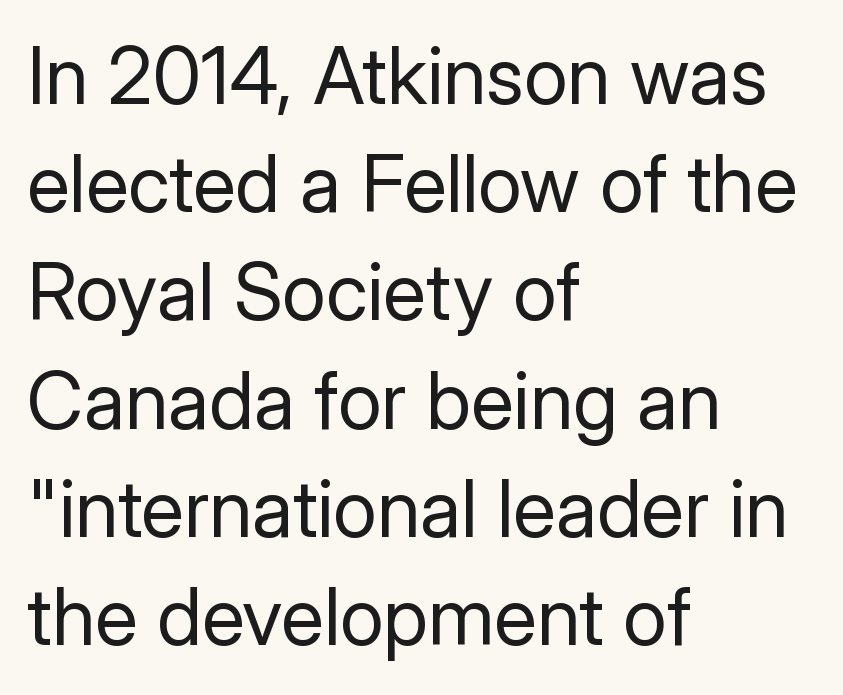
{"serif": "no", "italic": "no", "bold": "no", "weight": "regular", "width": "normal", "stroke_contrast": "low", "x_height": "medium", "monospaced": "no", "underline": "no", "align": "left", "line_spacing": "normal", "line_spacing_ratio": 1.37, "letter_spacing": "normal", "letter_spacing_em": 0.0, "glyph_px": 79}
